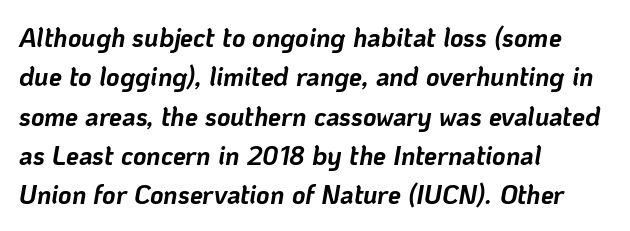
Bold? Absolutely — the strokes are thick and heavy. The strip under each line holds only bare page. The paragraph has a hard left edge and a soft right edge. In terms of posture, this sample is oblique.
